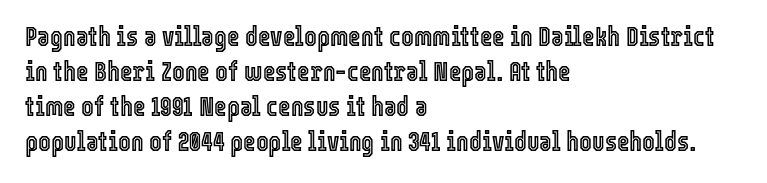
In CSS terms this would be text-align: left. Does the lettering tilt? It doesn't — this is upright. The strip under each line holds only bare page. Each word holds together tightly as a unit, with standard inter-letter gaps. These lines sit exactly where default settings would place them.
